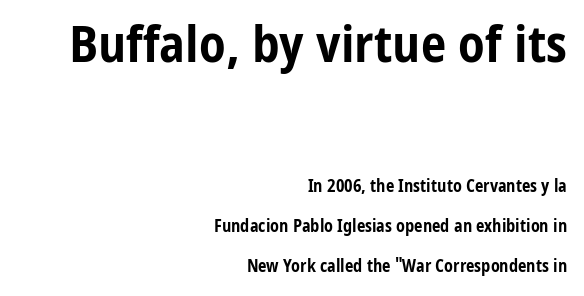
The image shows 51 px bold, condensed sans-serif type, upright; set right-aligned, loose line spacing (2.34x), normal letter spacing, not underlined; the first (top) block is 3.0x larger; low stroke contrast and a medium x-height.
